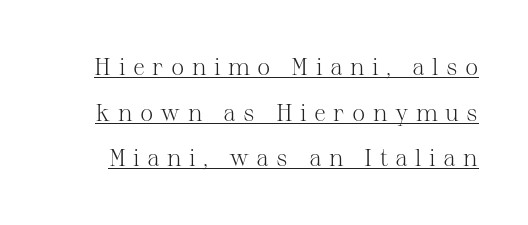
Q: Is the text bold? A: No.
Q: Is the text italic (slanted)? A: No, it is upright.
Q: Is the text underlined? A: Yes.
Q: Is the spacing between letters normal or unusually wide? A: Unusually wide.
Q: Is the spacing between lines tight, normal or loose? A: Loose.
